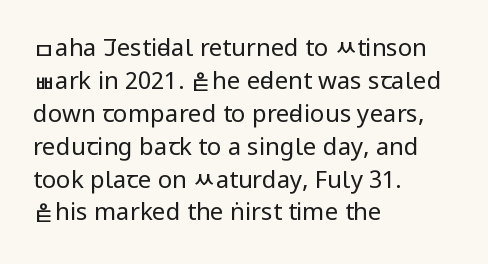
{"italic": "no", "bold": "no", "underline": "no", "align": "left", "line_spacing": "normal", "line_spacing_ratio": 1.37, "letter_spacing": "normal", "letter_spacing_em": 0.0, "glyph_px": 24}
